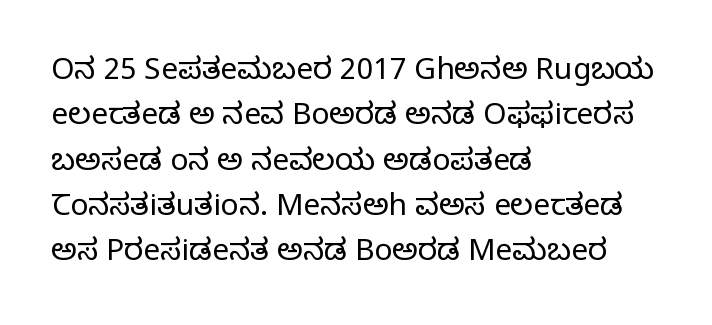
{"serif": "yes", "italic": "no", "bold": "no", "weight": "regular", "width": "normal", "stroke_contrast": "low", "x_height": "large", "monospaced": "no", "underline": "no", "align": "left", "line_spacing": "normal", "line_spacing_ratio": 1.51, "letter_spacing": "normal", "letter_spacing_em": 0.0, "glyph_px": 30}
